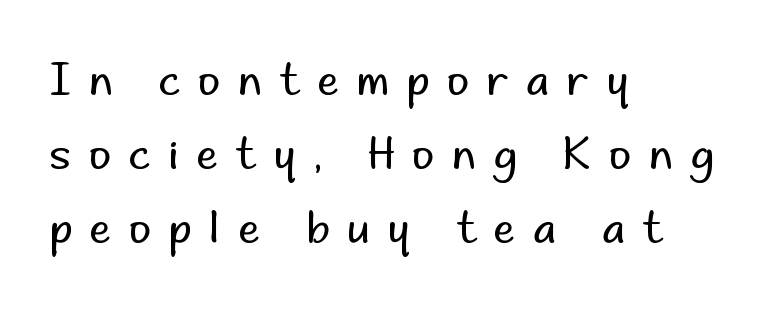
The image shows 43 px regular-weight sans-serif type, upright; set left-aligned, line spacing 1.72x, unusually wide letter spacing (+0.42 em), not underlined; low stroke contrast and a small x-height.
